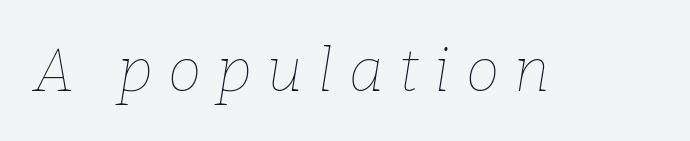
Q: Is the text bold? A: No.
Q: Is the text italic (slanted)? A: Yes, it leans right by about 9 degrees.
Q: Is the text underlined? A: No.
Q: Is the spacing between letters normal or unusually wide? A: Unusually wide.
Q: Width (condensed, normal, or wide)? A: Normal.
Q: Stroke contrast? A: Low.
Q: x-height? A: Medium.
Q: Monospaced? A: No.
